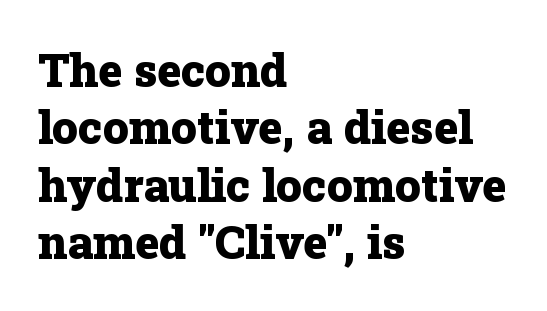
The image shows 46 px heavy serif type, upright; set left-aligned, normal line spacing (1.25x), normal letter spacing, not underlined; low stroke contrast and a medium x-height.
